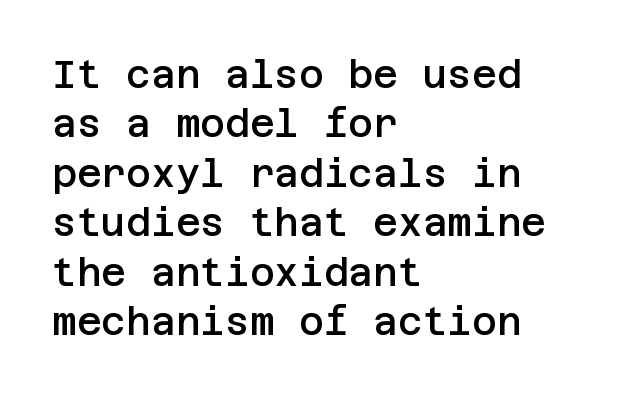
The image shows 38 px semibold sans-serif type, upright; set left-aligned, normal line spacing (1.3x), normal letter spacing, not underlined; low stroke contrast and a large x-height.
